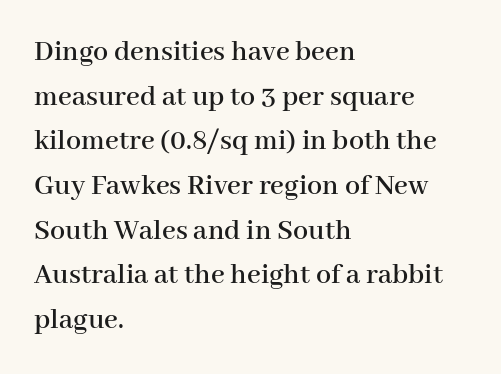
Q: Is the text italic (slanted)? A: No, it is upright.
Q: Is the typeface a serif or a sans-serif typeface? A: Serif.
Q: Is the text underlined? A: No.
Q: How is the paragraph aligned? A: Left-aligned.
Q: Is the spacing between letters normal or unusually wide? A: Normal.
Q: Is the spacing between lines tight, normal or loose? A: Normal.
Q: Width (condensed, normal, or wide)? A: Normal.
Q: Stroke contrast? A: High.
Q: x-height? A: Medium.
Q: Monospaced? A: No.
